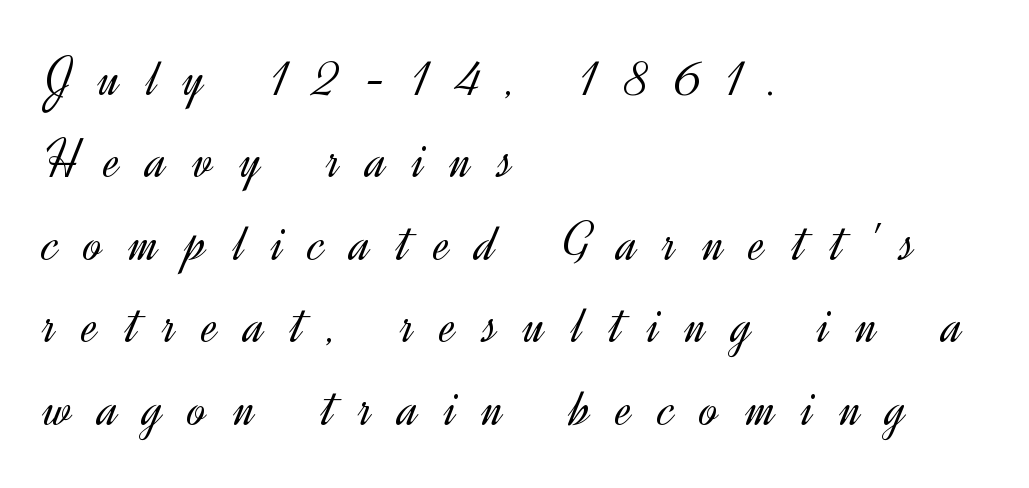
{"serif": "no", "bold": "no", "weight": "light", "width": "normal", "x_height": "small", "monospaced": "no", "underline": "no", "align": "left", "line_spacing": "normal", "line_spacing_ratio": 1.5, "letter_spacing": "wide", "letter_spacing_em": 0.48, "glyph_px": 55}
